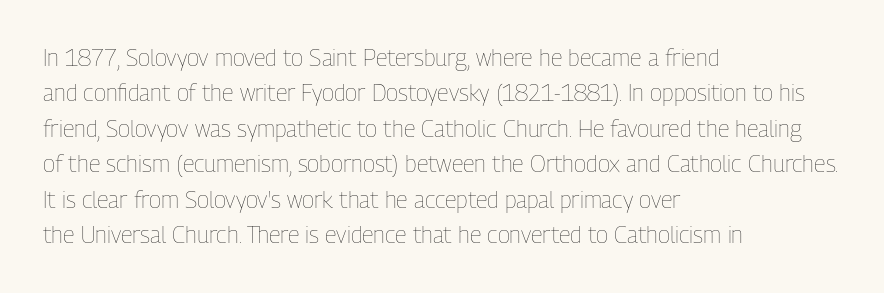
{"italic": "no", "bold": "no", "underline": "no", "align": "left", "line_spacing": "normal", "line_spacing_ratio": 1.54, "letter_spacing": "normal", "letter_spacing_em": 0.0, "glyph_px": 23}
